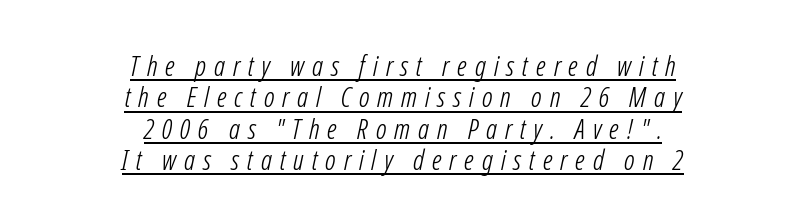
The image shows 28 px light, condensed sans-serif type; set centered, tight line spacing (1.12x), unusually wide letter spacing (+0.28 em), underlined; low stroke contrast and a medium x-height.
